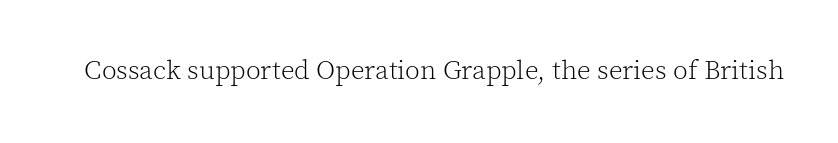
{"italic": "no", "bold": "no", "underline": "no", "letter_spacing": "normal", "letter_spacing_em": 0.0, "glyph_px": 27}
